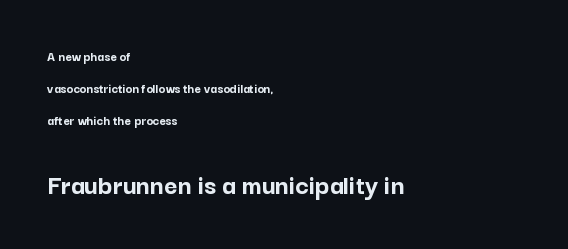
Q: Is the text bold? A: Yes.
Q: Is the text italic (slanted)? A: No, it is upright.
Q: Is the typeface a serif or a sans-serif typeface? A: Sans-serif.
Q: Is the text underlined? A: No.
Q: How is the paragraph aligned? A: Left-aligned.
Q: Is the spacing between letters normal or unusually wide? A: Normal.
Q: Is the spacing between lines tight, normal or loose? A: Loose.
Q: Which block of text is set in a larger size, the first (top) or the second (bottom)? A: The second (bottom) one.
Q: Width (condensed, normal, or wide)? A: Normal.
Q: Stroke contrast? A: Low.
Q: x-height? A: Medium.
Q: Monospaced? A: No.
